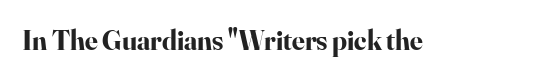
Q: Is the text bold? A: Yes.
Q: Is the text italic (slanted)? A: No, it is upright.
Q: Is the typeface a serif or a sans-serif typeface? A: Serif.
Q: Is the text underlined? A: No.
Q: Is the spacing between letters normal or unusually wide? A: Normal.
Q: Width (condensed, normal, or wide)? A: Normal.
Q: Stroke contrast? A: High.
Q: x-height? A: Small.
Q: Monospaced? A: No.
